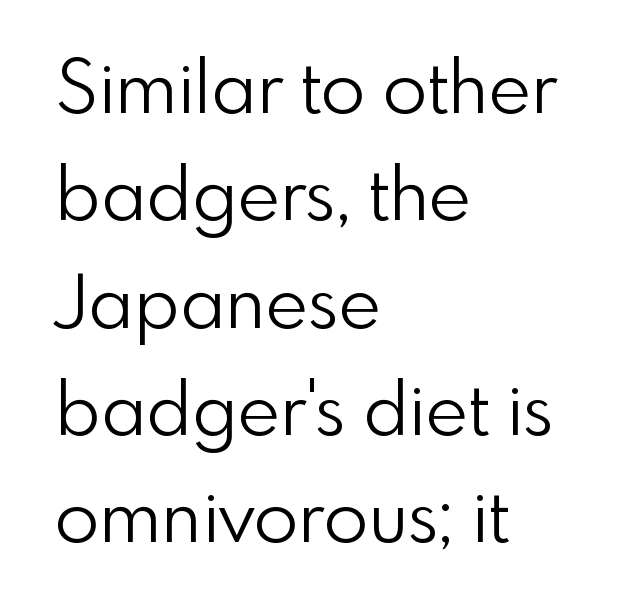
{"serif": "no", "italic": "no", "bold": "no", "weight": "light", "width": "normal", "stroke_contrast": "low", "x_height": "small", "monospaced": "no", "underline": "no", "align": "left", "line_spacing": "normal", "line_spacing_ratio": 1.47, "letter_spacing": "normal", "letter_spacing_em": 0.0, "glyph_px": 73}
